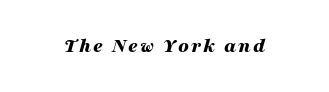
Q: Is the text bold? A: Yes.
Q: Is the text italic (slanted)? A: Yes, it leans right by about 16 degrees.
Q: Is the text underlined? A: No.
